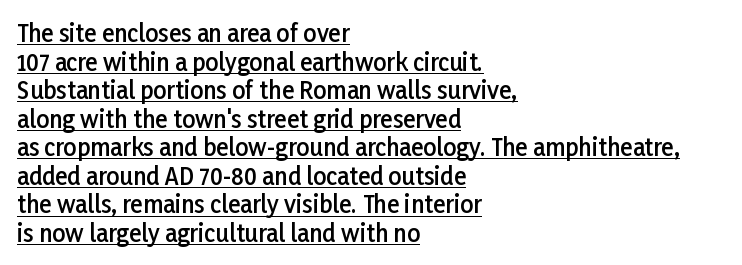
The image shows 23 px text type, upright; set left-aligned, line spacing 1.24x, normal letter spacing, underlined.
